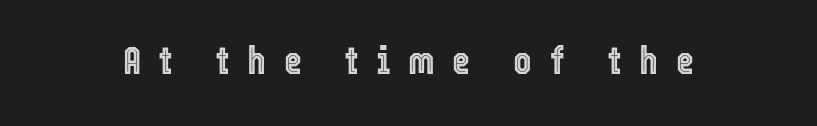
{"italic": "no", "width": "condensed", "x_height": "medium", "monospaced": "no", "underline": "no", "letter_spacing": "wide", "letter_spacing_em": 0.45, "glyph_px": 39}
